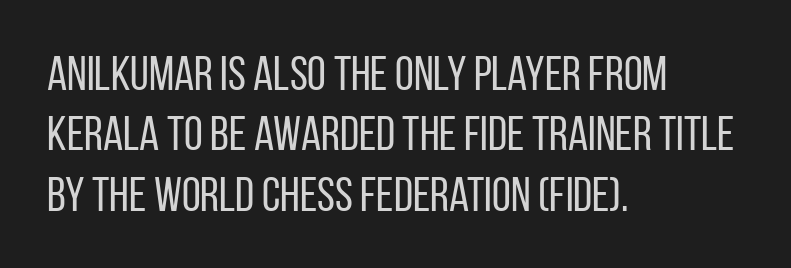
Italic: no, the glyphs are upright roman. No letter is thick-stroked: the sample isn't bold. Clear beneath every line of the passage. Standard letterfit; no display-style spreading of the glyphs.
